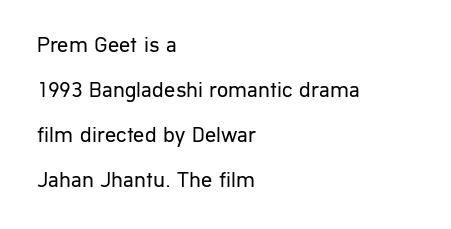
The image shows 22 px text type, upright; set left-aligned, loose line spacing (2.04x), normal letter spacing, not underlined.
